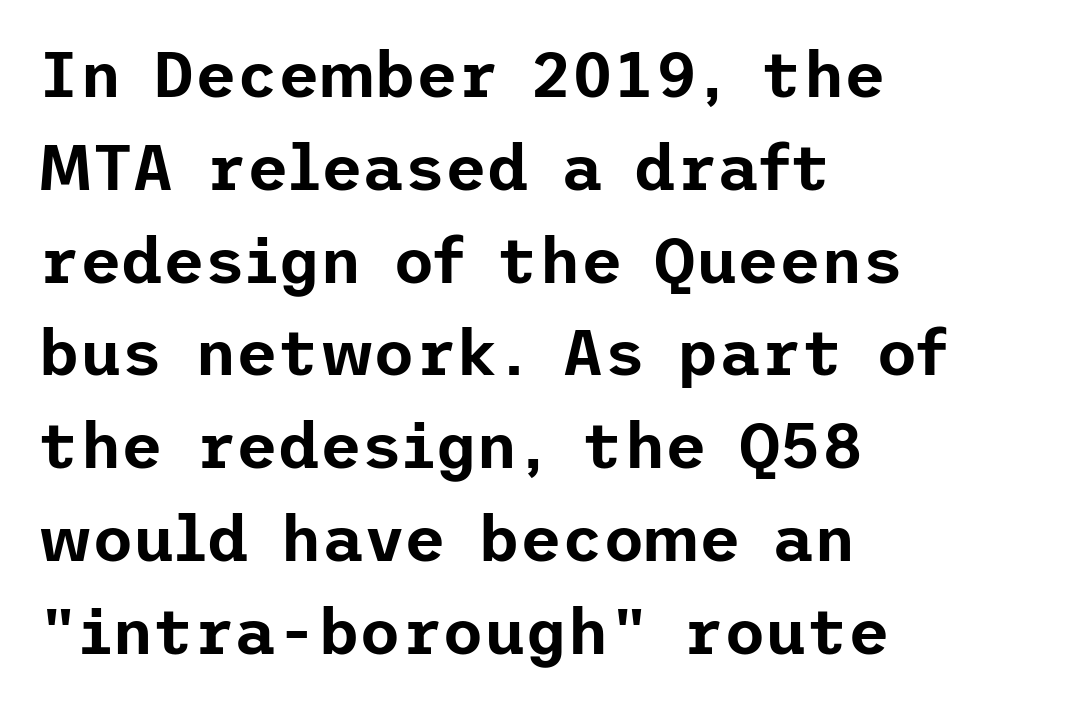
The compositor pushed each line to the left boundary. Look at the bottom of the vertical strokes: they stop flat, with no serifs. The letters stand upright; this is a roman face. Baseline-to-baseline distance is the conventional proportion of letter height.
